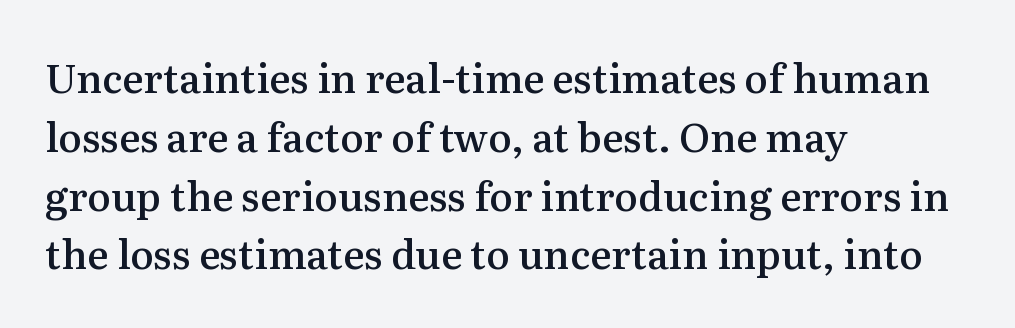
The image shows 40 px semibold serif type, upright; set left-aligned, normal line spacing (1.47x), normal letter spacing, not underlined; medium stroke contrast and a medium x-height.
